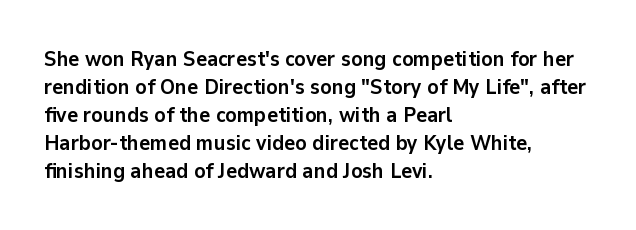
The image shows 21 px bold type, upright; set left-aligned, normal line spacing (1.33x), normal letter spacing, not underlined.
